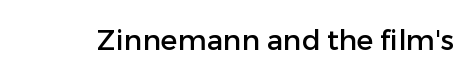
The image shows 28 px sans-serif type, upright; set normal letter spacing, not underlined; low stroke contrast and a medium x-height.
